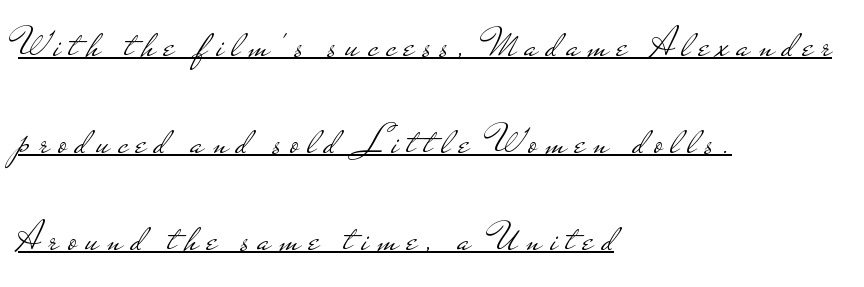
{"serif": "no", "bold": "no", "weight": "light", "width": "wide", "stroke_contrast": "low", "x_height": "small", "monospaced": "no", "underline": "yes", "align": "left", "line_spacing": "loose", "line_spacing_ratio": 2.31, "letter_spacing": "wide", "letter_spacing_em": 0.21, "glyph_px": 42}
